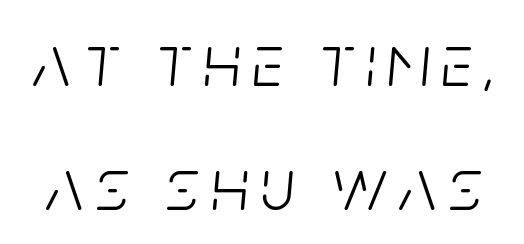
{"italic": "yes", "lean": "right", "slant_degrees": 5, "bold": "no", "weight": "light", "width": "condensed", "stroke_contrast": "low", "x_height": "large", "monospaced": "no", "underline": "no", "line_spacing": "normal", "line_spacing_ratio": 1.65, "glyph_px": 75}
